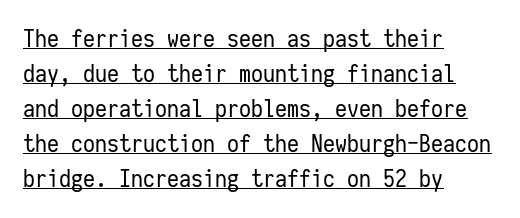
Q: Is the text bold? A: No.
Q: Is the text italic (slanted)? A: No, it is upright.
Q: Is the text underlined? A: Yes.
Q: How is the paragraph aligned? A: Left-aligned.
Q: Is the spacing between letters normal or unusually wide? A: Normal.
Q: Is the spacing between lines tight, normal or loose? A: Normal.
